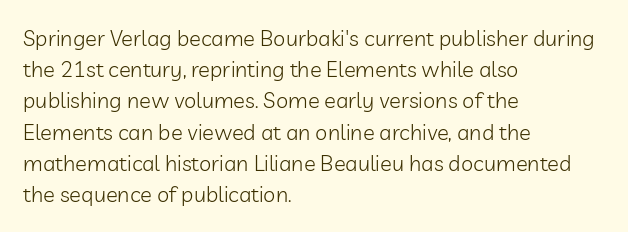
Every row of glyphs begins at an identical x-position on the left. The typesetting does not lean heavy: it is not bold. One glance says typical: line gaps are just what's usual. Underlining? Definitely not there.
